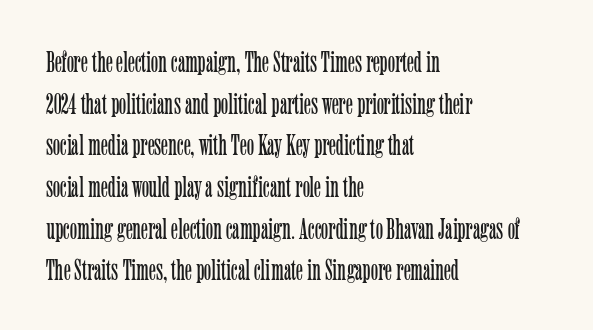
Q: Is the text bold? A: No.
Q: Is the text italic (slanted)? A: No, it is upright.
Q: Is the typeface a serif or a sans-serif typeface? A: Serif.
Q: Is the text underlined? A: No.
Q: How is the paragraph aligned? A: Left-aligned.
Q: Is the spacing between letters normal or unusually wide? A: Normal.
Q: Is the spacing between lines tight, normal or loose? A: Normal.
Q: Width (condensed, normal, or wide)? A: Condensed.
Q: Stroke contrast? A: Low.
Q: x-height? A: Medium.
Q: Monospaced? A: No.
